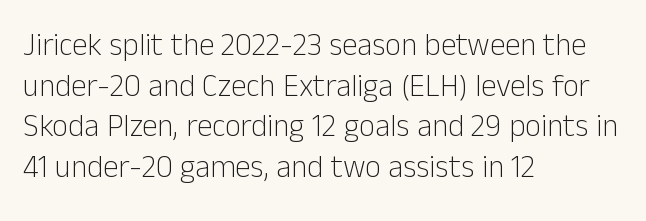
Q: Is the text bold? A: No.
Q: Is the text italic (slanted)? A: No, it is upright.
Q: Is the typeface a serif or a sans-serif typeface? A: Sans-serif.
Q: Is the text underlined? A: No.
Q: How is the paragraph aligned? A: Left-aligned.
Q: Is the spacing between letters normal or unusually wide? A: Normal.
Q: Is the spacing between lines tight, normal or loose? A: Normal.
Q: Width (condensed, normal, or wide)? A: Normal.
Q: Stroke contrast? A: Low.
Q: x-height? A: Medium.
Q: Monospaced? A: No.
